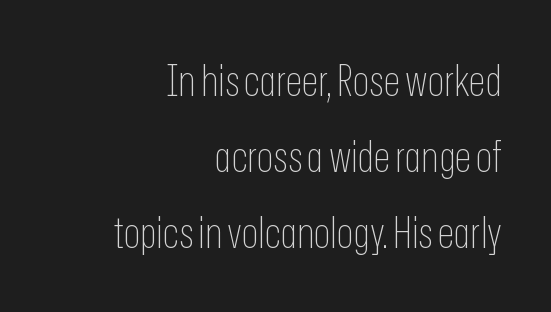
The typography opts for an upright posture over an oblique one. The letters advance in unequal steps, a hallmark of proportional type. Horizontally, the lines are justified to the trailing edge only. The font is comparable to plain body text, perhaps lighter. Rule under the text: the space is simply empty.
